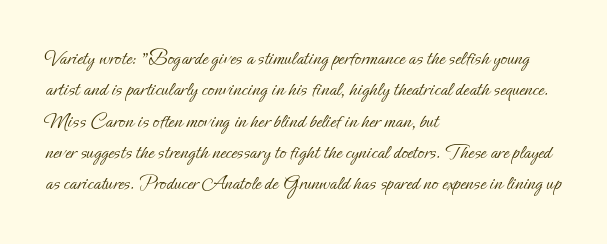
Honestly, the row spacing looks completely unremarkable. These lines keep a tight, regular rhythm from letter to letter. These lines stack with their left ends in a neat column.
